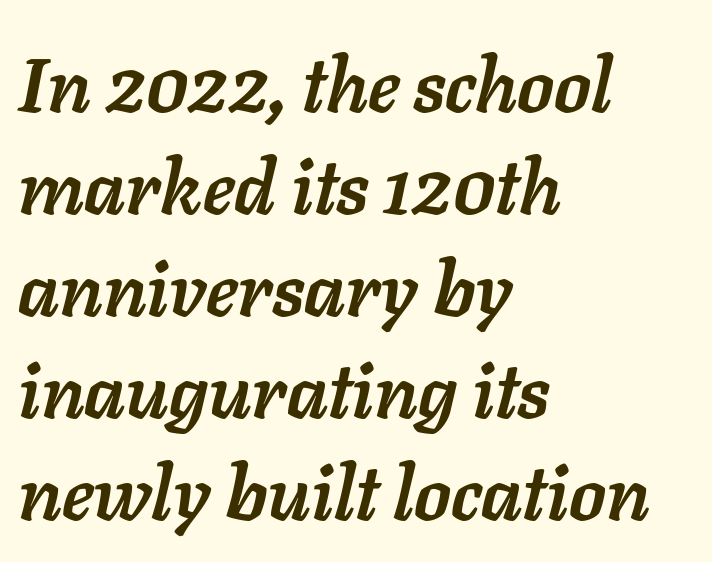
Horizontally, the lines are justified to the leading edge only. Looks like regular typesetting: each glyph gets only the width it needs. Descenders are the only things crossing below the line. Quick note: interline space is typical.
